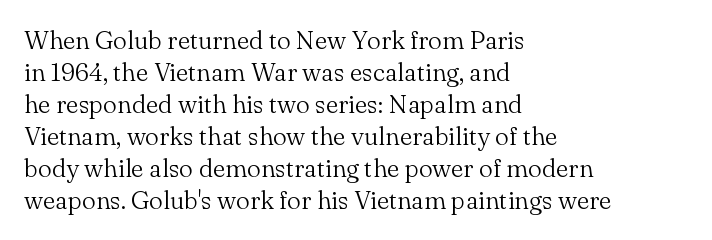
Q: Is the text bold? A: No.
Q: Is the text italic (slanted)? A: No, it is upright.
Q: Is the text underlined? A: No.
Q: How is the paragraph aligned? A: Left-aligned.
Q: Is the spacing between letters normal or unusually wide? A: Normal.
Q: Is the spacing between lines tight, normal or loose? A: Normal.
